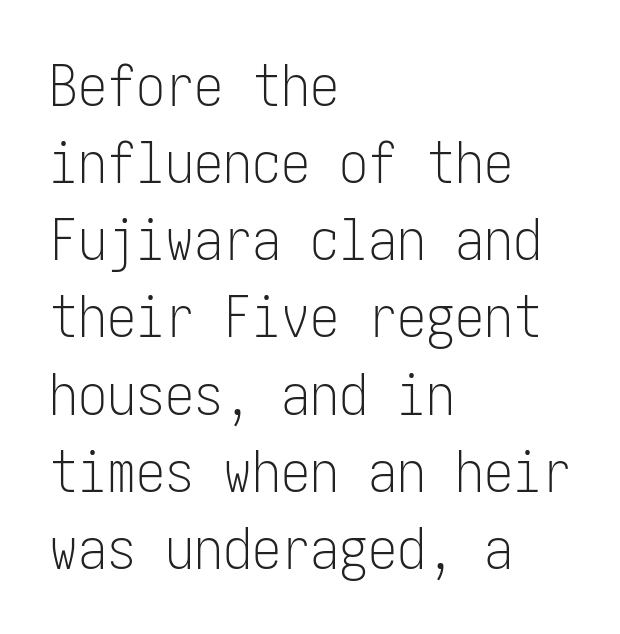
The type sits square on the baseline with zero lean. The weight would be labelled regular, book, light, or lighter still. The gap between lines stays unmarked. In terms of letterspacing, this is plain default setting. Each line starts at the same left margin while the right side varies. Evenly set lines give the paragraph a standard silhouette.
